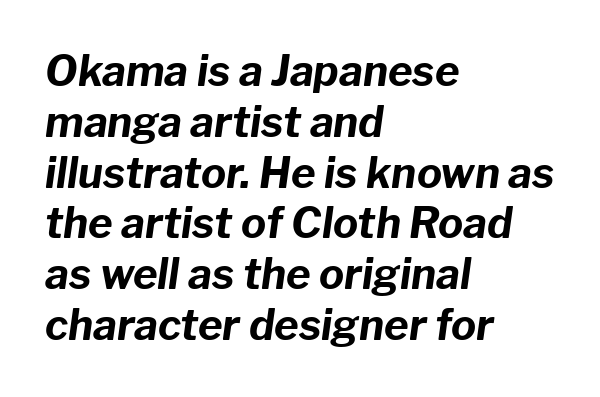
{"italic": "yes", "lean": "right", "slant_degrees": 8, "bold": "yes", "weight": "bold", "width": "normal", "stroke_contrast": "low", "x_height": "medium", "monospaced": "no", "underline": "no", "align": "left", "line_spacing_ratio": 1.21, "letter_spacing": "normal", "letter_spacing_em": 0.0, "glyph_px": 42}
